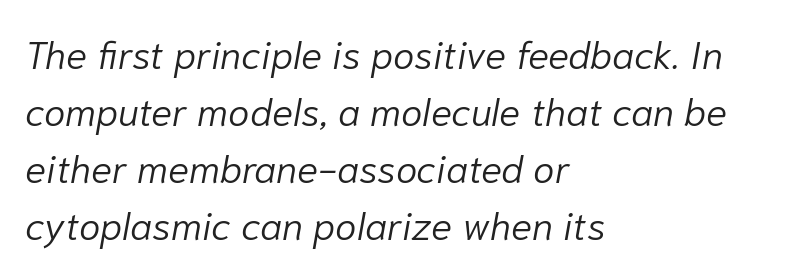
The image shows 39 px light type, italic (leaning right); set left-aligned, normal line spacing (1.46x), normal letter spacing, not underlined; low stroke contrast and a medium x-height.
